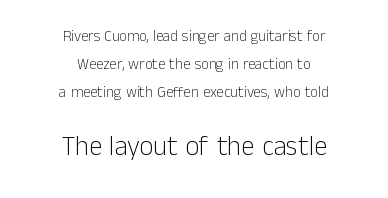
Q: Is the text bold? A: No.
Q: Is the text italic (slanted)? A: No, it is upright.
Q: Is the text underlined? A: No.
Q: How is the paragraph aligned? A: Centered.
Q: Is the spacing between letters normal or unusually wide? A: Normal.
Q: Which block of text is set in a larger size, the first (top) or the second (bottom)? A: The second (bottom) one.
